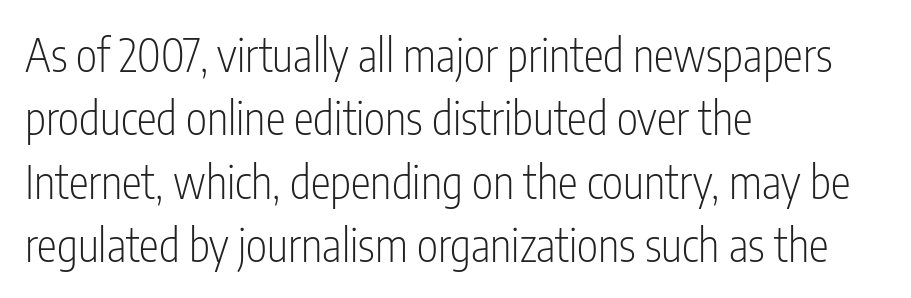
Q: Is the text bold? A: No.
Q: Is the text italic (slanted)? A: No, it is upright.
Q: Is the typeface a serif or a sans-serif typeface? A: Sans-serif.
Q: Is the text underlined? A: No.
Q: How is the paragraph aligned? A: Left-aligned.
Q: Is the spacing between letters normal or unusually wide? A: Normal.
Q: Is the spacing between lines tight, normal or loose? A: Normal.
Q: Width (condensed, normal, or wide)? A: Condensed.
Q: Stroke contrast? A: Low.
Q: x-height? A: Medium.
Q: Monospaced? A: No.
